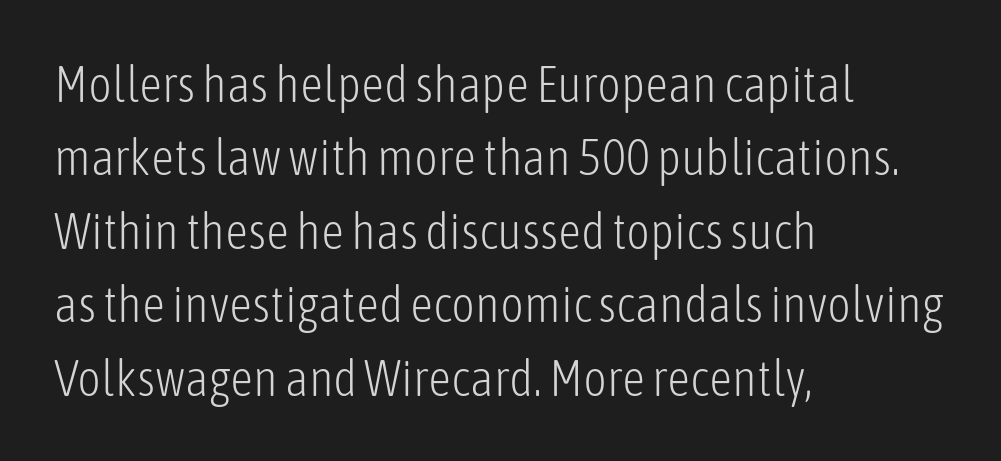
The image shows 51 px light, condensed sans-serif type, upright; set left-aligned, normal line spacing (1.44x), normal letter spacing, not underlined; low stroke contrast and a medium x-height.
